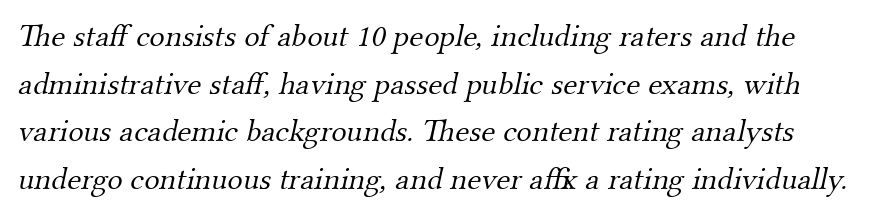
{"serif": "yes", "bold": "no", "weight": "light", "width": "normal", "stroke_contrast": "medium", "x_height": "small", "monospaced": "no", "underline": "no", "line_spacing": "normal", "line_spacing_ratio": 1.49, "letter_spacing": "normal", "letter_spacing_em": 0.0, "glyph_px": 32}
